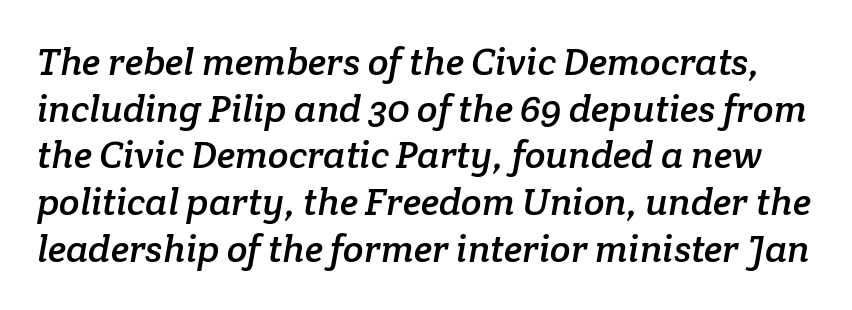
{"serif": "yes", "width": "normal", "stroke_contrast": "low", "x_height": "medium", "monospaced": "no", "underline": "no", "line_spacing_ratio": 1.23, "letter_spacing": "normal", "letter_spacing_em": 0.0, "glyph_px": 38}
